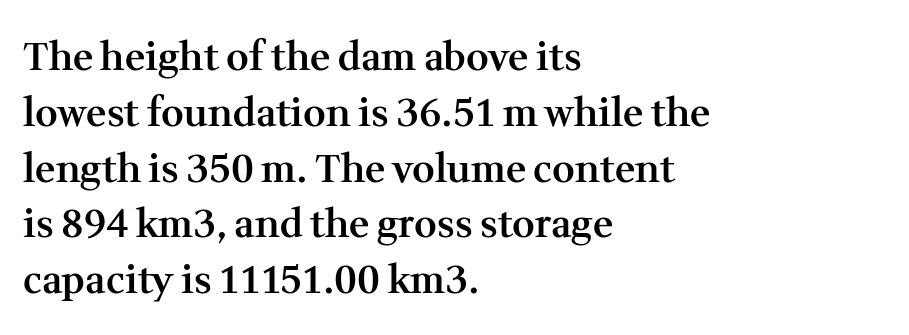
{"serif": "yes", "italic": "no", "bold": "semi", "weight": "semibold", "width": "normal", "stroke_contrast": "medium", "x_height": "medium", "monospaced": "no", "underline": "no", "align": "left", "line_spacing": "normal", "line_spacing_ratio": 1.43, "letter_spacing": "normal", "letter_spacing_em": 0.0, "glyph_px": 39}
